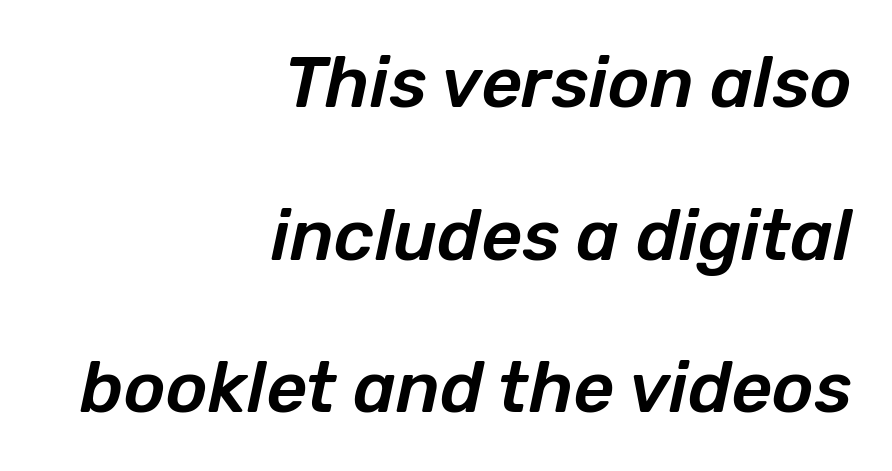
{"italic": "yes", "lean": "right", "slant_degrees": 12, "width": "normal", "stroke_contrast": "low", "x_height": "medium", "monospaced": "no", "underline": "no", "align": "right", "line_spacing": "loose", "line_spacing_ratio": 2.15, "letter_spacing": "normal", "letter_spacing_em": 0.0, "glyph_px": 71}
